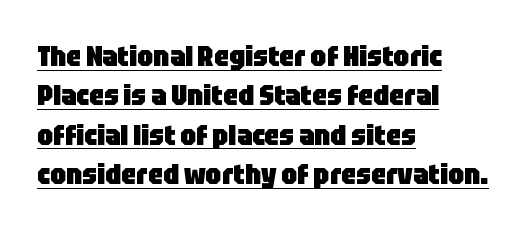
{"serif": "no", "italic": "no", "bold": "yes", "weight": "heavy", "width": "condensed", "stroke_contrast": "low", "x_height": "large", "monospaced": "no", "underline": "yes", "align": "left", "line_spacing": "normal", "line_spacing_ratio": 1.36, "letter_spacing": "normal", "letter_spacing_em": 0.0, "glyph_px": 29}
